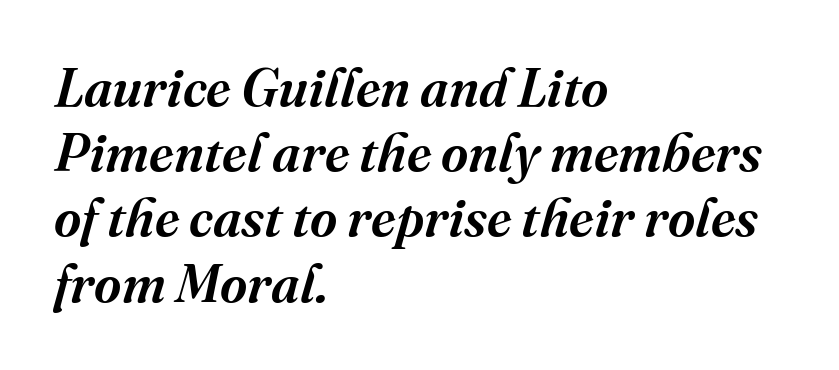
A typesetter would call this proportional, since set widths differ per character. A somewhat darkened texture: the type is semibold rather than bold. The rendering keeps characters at their native spacing. Yep, those are serifs on the letters. Quick note: italic. A clean baseline with only descenders dipping below it.
